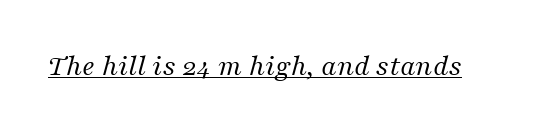
Q: Is the text bold? A: No.
Q: Is the text italic (slanted)? A: Yes, it leans right by about 16 degrees.
Q: Is the typeface a serif or a sans-serif typeface? A: Serif.
Q: Is the text underlined? A: Yes.
Q: Is the spacing between letters normal or unusually wide? A: Normal.
Q: Width (condensed, normal, or wide)? A: Normal.
Q: Stroke contrast? A: Medium.
Q: x-height? A: Medium.
Q: Monospaced? A: No.
